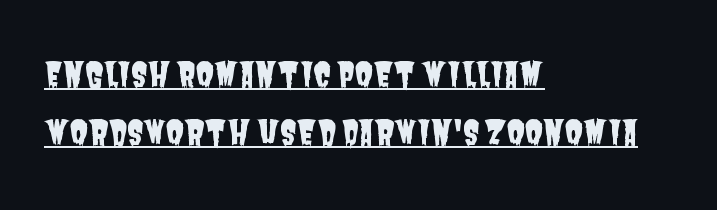
The image shows 33 px condensed sans-serif type; set left-aligned, line spacing 1.75x, normal letter spacing, underlined; low stroke contrast and a large x-height.
